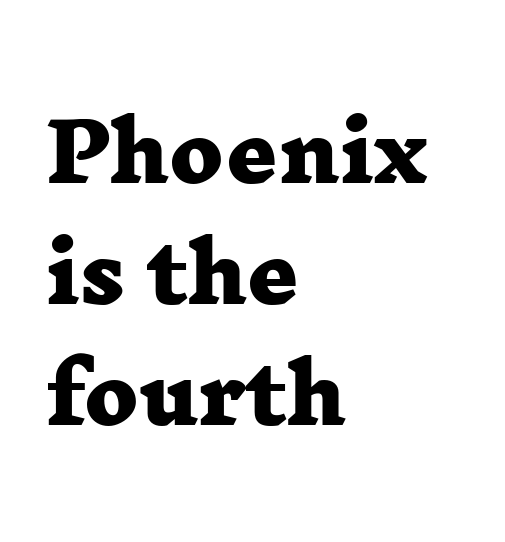
The image shows 80 px heavy, wide serif type; set left-aligned, normal line spacing (1.51x), normal letter spacing, not underlined; low stroke contrast and a medium x-height.
